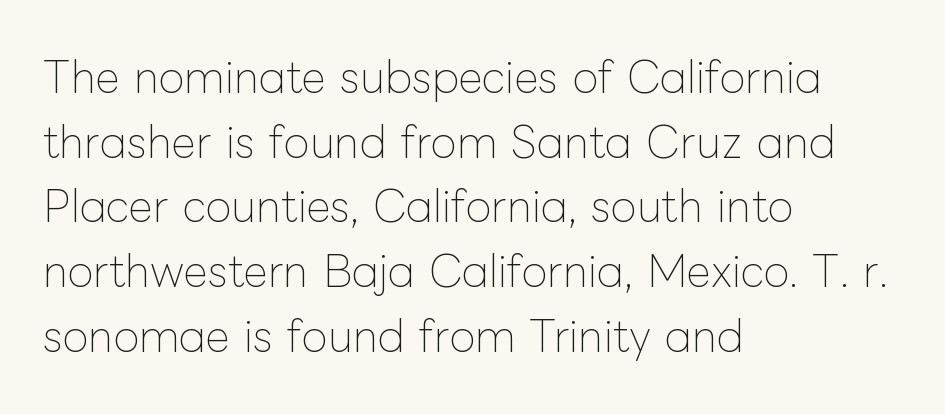
The image shows 42 px thin type, upright; set left-aligned, normal line spacing (1.54x), normal letter spacing, not underlined; low stroke contrast and a medium x-height.
